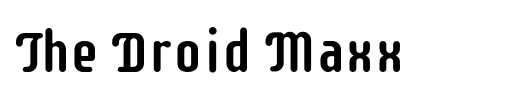
Each letter keeps its own natural width here, so spacing adapts to shape. Decoration check: the copy has no underline. In terms of posture, this sample is upright. The type family on display is of the sans-serif kind. Inter-character spacing is left at the font's built-in metrics.
